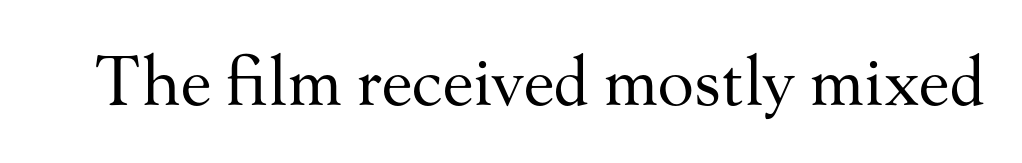
The image shows 67 px regular-weight serif type, upright; set normal letter spacing, not underlined; medium stroke contrast and a small x-height.
